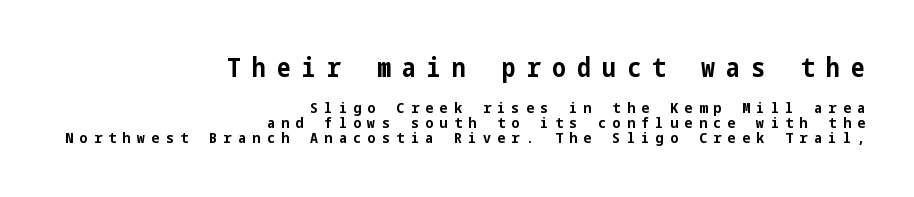
The image shows 26 px bold type, upright; set right-aligned, tight line spacing (1.0x), unusually wide letter spacing (+0.43 em), not underlined; the first (top) block is 1.73x larger.
